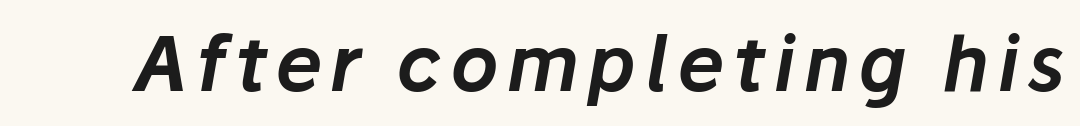
Anything drawn beneath the words? Only blank space. Posture: slanted. Is this a fixed-width face? No — the glyphs have proportional, varying widths.
